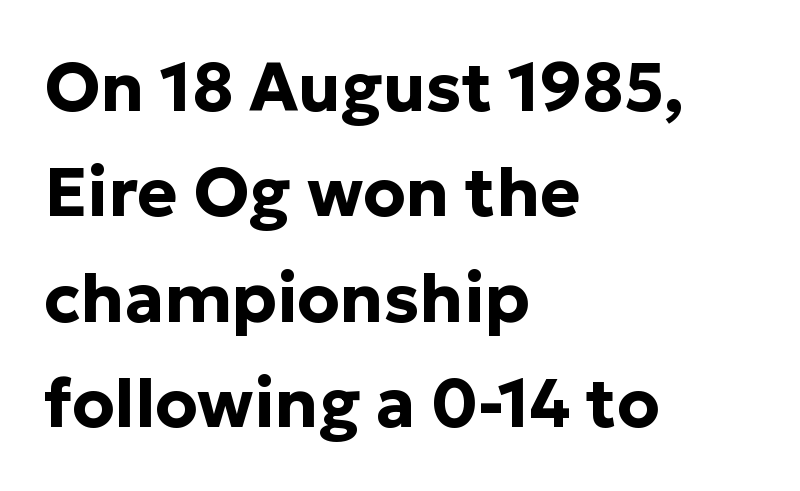
Heavy, bold letterforms. Which margin do the lines hug? The left one — the right edge is uneven. A typesetter would call this leading conventional body-copy spacing. Honestly, there is no underline to notice here at all.
